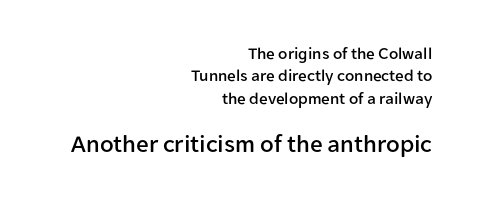
Q: Is the text italic (slanted)? A: No, it is upright.
Q: Is the text underlined? A: No.
Q: How is the paragraph aligned? A: Right-aligned.
Q: Is the spacing between letters normal or unusually wide? A: Normal.
Q: Is the spacing between lines tight, normal or loose? A: Normal.
Q: Which block of text is set in a larger size, the first (top) or the second (bottom)? A: The second (bottom) one.
